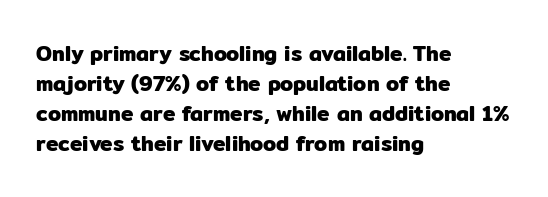
The image shows 21 px text type, upright; set left-aligned, normal line spacing (1.43x), normal letter spacing, not underlined.
